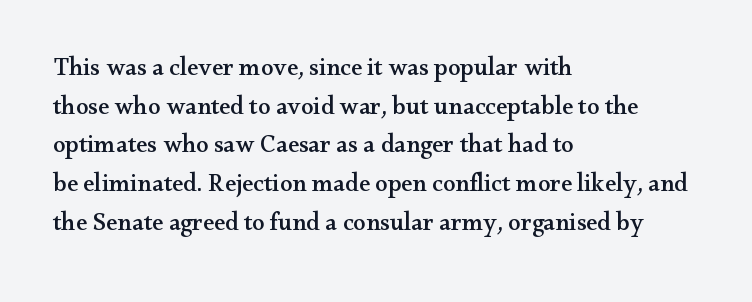
The image shows 25 px text type, upright; set left-aligned, normal line spacing (1.55x), normal letter spacing, not underlined.
